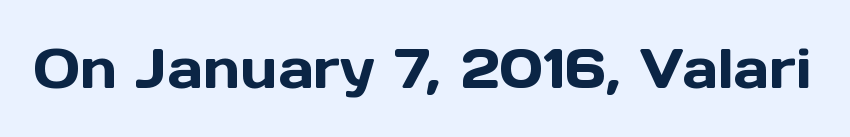
{"serif": "no", "italic": "no", "width": "normal", "x_height": "medium", "monospaced": "no", "underline": "no", "letter_spacing": "normal", "letter_spacing_em": 0.0, "glyph_px": 55}
